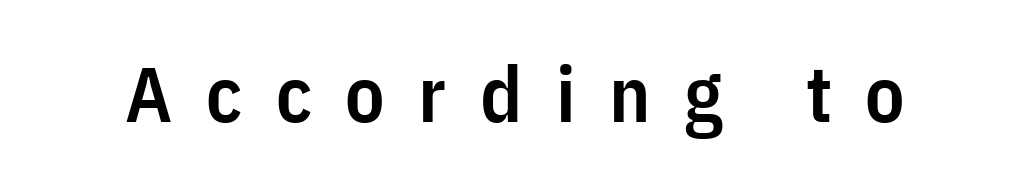
Vertical strokes here are truly vertical. The baseline area is clear. Proportional: the letters do not fall into vertical columns. Tracking value appears strongly positive — letters spread wide. Bold? Not quite — semibold, heavier than regular but stopping short.
